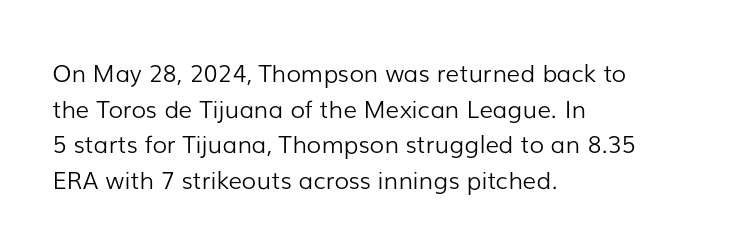
No italicization has been applied; the sample stays upright. Each line starts at the same left margin while the right side varies. Weight: regular or lighter. Compared with typical paragraphs, the rows here are spaced about the same. No extra tracking has been applied to these lines. Any mark beneath the type? The region is blank.
